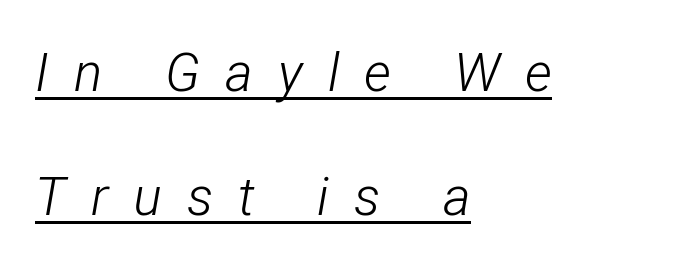
Spacing between characters has been opened up far beyond the box default. The rendered words wear a rule along their underside. Airy leading. Character widths vary here, with narrow letters taking less room than wide ones. Horizontal alignment here is leftward, the default for most running prose. No chunkiness to these letters — they're not bold.
